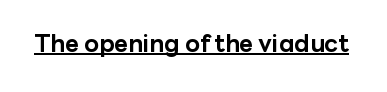
The image shows 24 px bold type, upright; set normal letter spacing, underlined.
